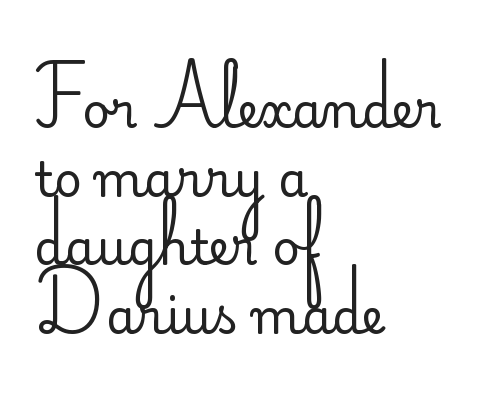
The image shows 48 px regular-weight sans-serif type, upright; set left-aligned, normal line spacing (1.43x), normal letter spacing, not underlined; low stroke contrast and a small x-height.
